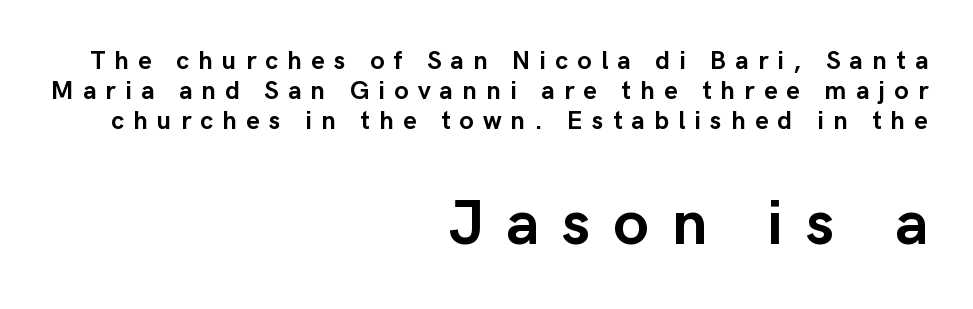
{"serif": "no", "italic": "no", "bold": "yes", "weight": "semibold", "width": "normal", "stroke_contrast": "low", "x_height": "medium", "monospaced": "no", "underline": "no", "align": "right", "line_spacing": "tight", "line_spacing_ratio": 1.15, "letter_spacing": "wide", "letter_spacing_em": 0.35, "larger_block": "second", "size_ratio": 2.46, "glyph_px": 64}
